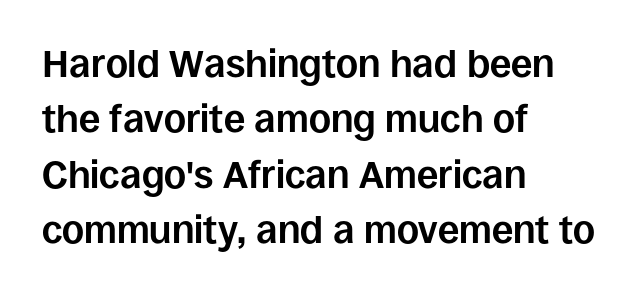
{"serif": "no", "italic": "no", "bold": "yes", "weight": "bold", "width": "normal", "stroke_contrast": "low", "x_height": "large", "monospaced": "no", "underline": "no", "align": "left", "line_spacing": "normal", "line_spacing_ratio": 1.46, "letter_spacing": "normal", "letter_spacing_em": 0.0, "glyph_px": 38}
